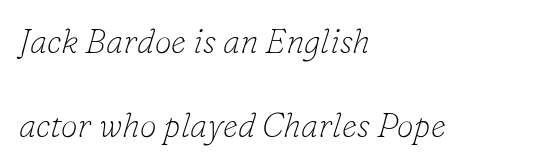
Q: Is the text bold? A: No.
Q: Is the text italic (slanted)? A: Yes, it leans right by about 16 degrees.
Q: Is the typeface a serif or a sans-serif typeface? A: Serif.
Q: Is the text underlined? A: No.
Q: How is the paragraph aligned? A: Left-aligned.
Q: Is the spacing between letters normal or unusually wide? A: Normal.
Q: Is the spacing between lines tight, normal or loose? A: Loose.
Q: Width (condensed, normal, or wide)? A: Normal.
Q: Stroke contrast? A: Low.
Q: x-height? A: Small.
Q: Monospaced? A: No.
